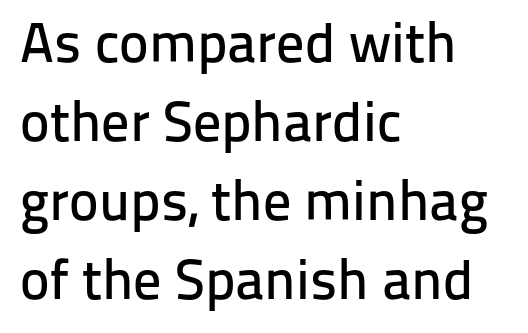
The rendering uses a moderate line-height, typical for paragraphs. The passage shown has conventional tracking throughout. Left-aligned paragraph, ragged on the right. A clean baseline with only descenders dipping below it.
